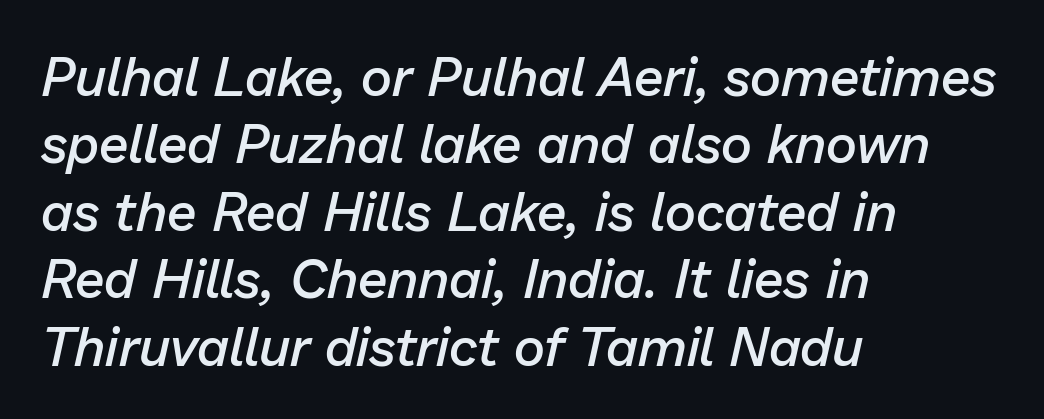
One-word summary of the alignment: left. Students, observe: this is what conventionally led text looks like. Does extra space separate the letters? No, they use regular spacing. The rendering uses natural spacing where letterforms have individual widths.
